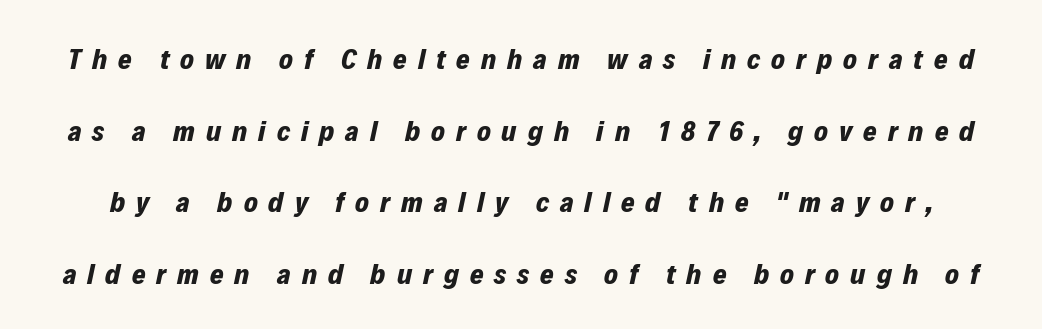
{"italic": "yes", "lean": "right", "slant_degrees": 12, "bold": "yes", "weight": "bold", "width": "normal", "stroke_contrast": "low", "x_height": "medium", "monospaced": "no", "underline": "no", "line_spacing": "loose", "line_spacing_ratio": 2.47, "letter_spacing": "wide", "letter_spacing_em": 0.38, "glyph_px": 29}
